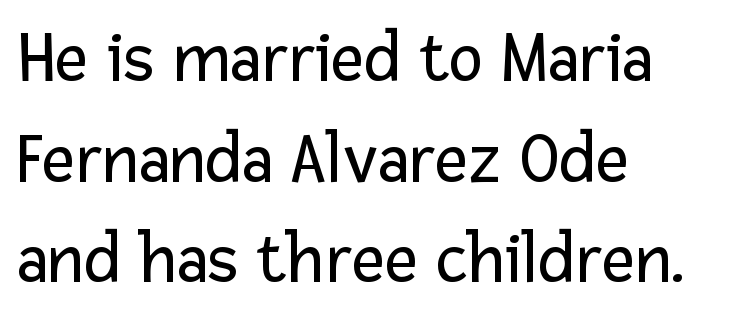
Q: Is the text bold? A: No.
Q: Is the text italic (slanted)? A: No, it is upright.
Q: Is the typeface a serif or a sans-serif typeface? A: Sans-serif.
Q: Is the text underlined? A: No.
Q: How is the paragraph aligned? A: Left-aligned.
Q: Is the spacing between letters normal or unusually wide? A: Normal.
Q: Is the spacing between lines tight, normal or loose? A: Normal.
Q: Width (condensed, normal, or wide)? A: Normal.
Q: Stroke contrast? A: Low.
Q: x-height? A: Medium.
Q: Monospaced? A: No.
